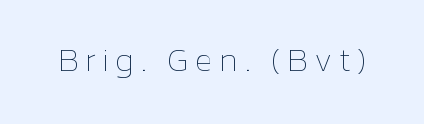
No italicization has been applied; the sample stays upright. These lines are rendered in a variable-pitch font. Letters rest on an invisible, unmarked baseline. Think standard paragraph weight, or any step lighter than that.
